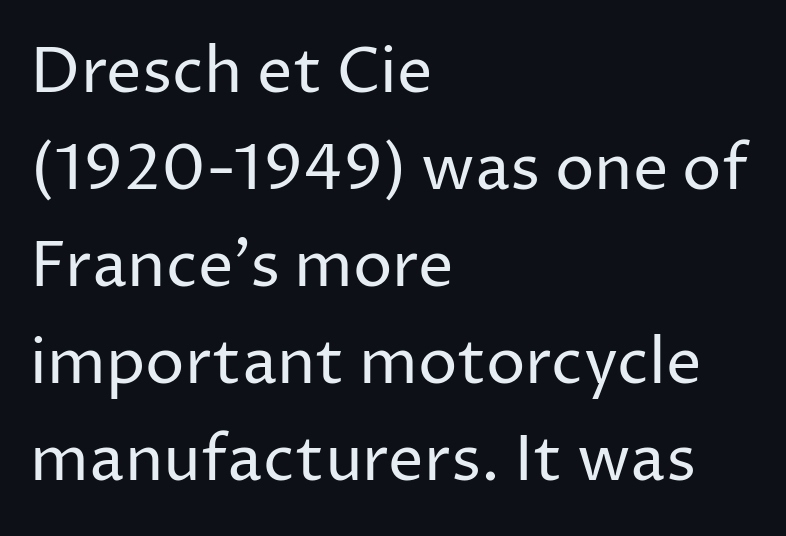
{"serif": "no", "italic": "no", "bold": "no", "weight": "regular", "width": "normal", "stroke_contrast": "low", "x_height": "medium", "monospaced": "no", "underline": "no", "align": "left", "line_spacing": "normal", "line_spacing_ratio": 1.54, "letter_spacing": "normal", "letter_spacing_em": 0.0, "glyph_px": 63}
